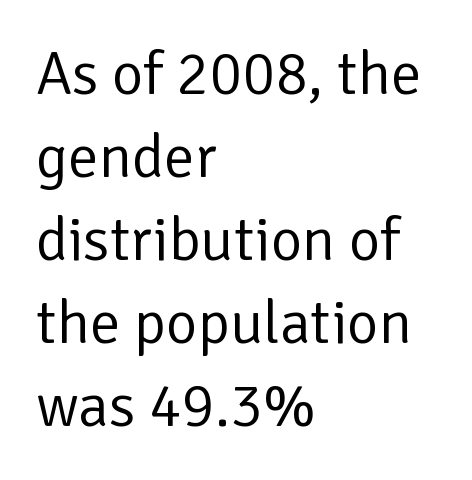
{"serif": "no", "italic": "no", "bold": "no", "weight": "regular", "width": "normal", "stroke_contrast": "low", "x_height": "medium", "monospaced": "no", "underline": "no", "align": "left", "line_spacing": "normal", "line_spacing_ratio": 1.36, "letter_spacing": "normal", "letter_spacing_em": 0.0, "glyph_px": 61}
